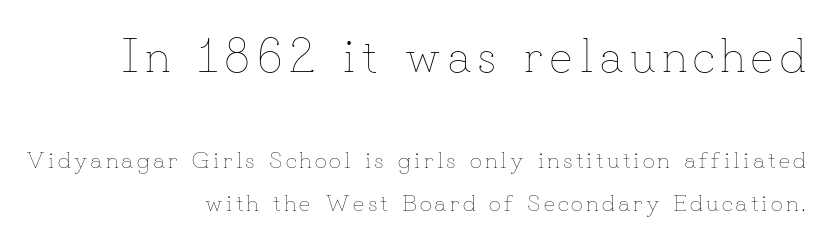
The image shows 48 px thin type, upright; set right-aligned, line spacing 1.78x, not underlined; the first (top) block is 2.0x larger; low stroke contrast and a small x-height.
